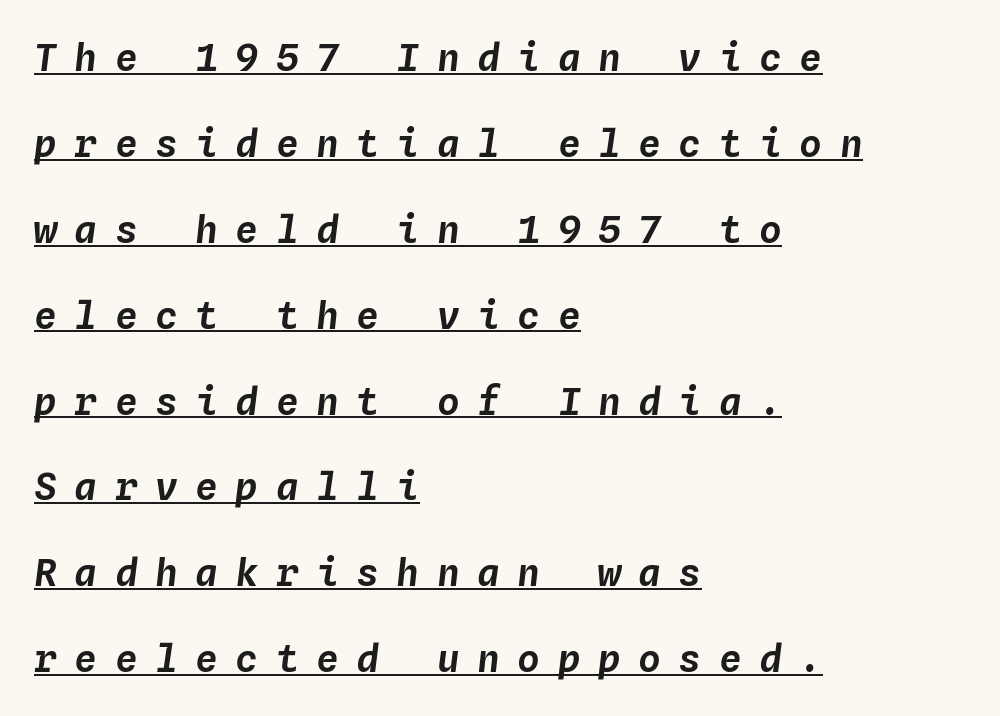
The image shows 38 px text type, italic (leaning right), monospaced; set left-aligned, loose line spacing (2.26x), unusually wide letter spacing (+0.46 em), underlined; low stroke contrast and a medium x-height.
